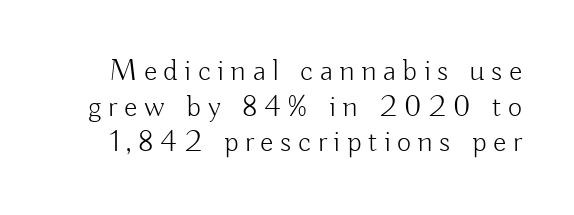
{"serif": "no", "italic": "no", "bold": "no", "weight": "light", "width": "normal", "stroke_contrast": "low", "x_height": "small", "monospaced": "no", "underline": "no", "line_spacing": "tight", "line_spacing_ratio": 1.15, "letter_spacing": "wide", "letter_spacing_em": 0.21, "glyph_px": 31}
